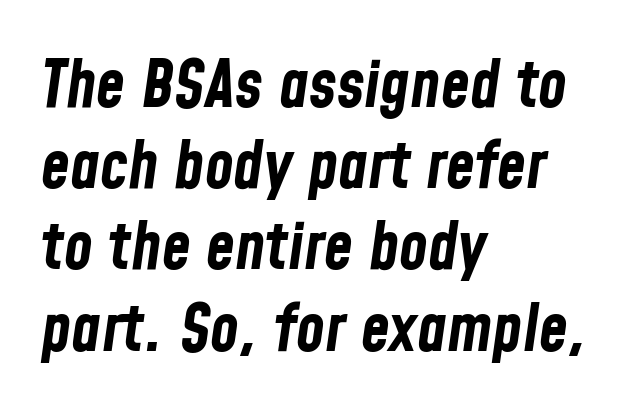
When letters slant like this, we call the style italic. Words appear dense and cohesive because spacing is normal. In CSS terms this would be text-align: left. Here the designer chose a conventional face with non-uniform glyph widths.
